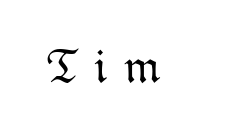
{"italic": "no", "bold": "no", "weight": "light", "width": "normal", "stroke_contrast": "low", "x_height": "medium", "monospaced": "no", "underline": "no", "letter_spacing": "wide", "letter_spacing_em": 0.34, "glyph_px": 48}
